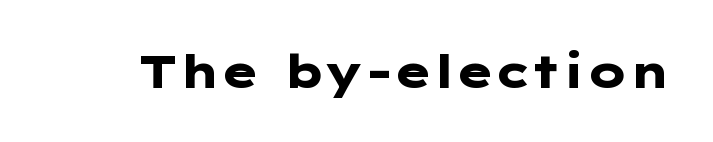
The image shows 46 px heavy, wide sans-serif type, upright; set normal letter spacing, not underlined; low stroke contrast and a medium x-height.
